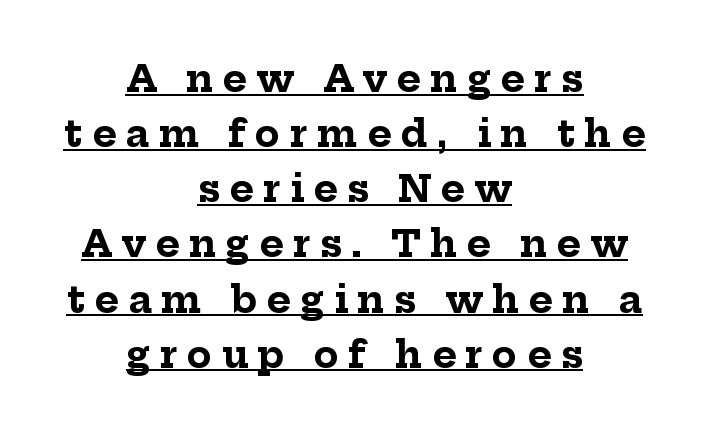
The image shows 37 px bold serif type, upright; set centered, normal line spacing (1.49x), unusually wide letter spacing (+0.25 em), underlined; low stroke contrast and a medium x-height.
